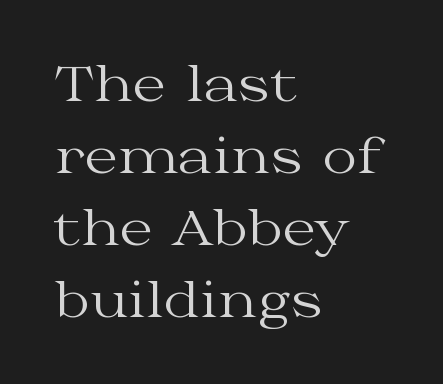
Q: Is the text bold? A: No.
Q: Is the text italic (slanted)? A: No, it is upright.
Q: Is the typeface a serif or a sans-serif typeface? A: Serif.
Q: Is the text underlined? A: No.
Q: How is the paragraph aligned? A: Left-aligned.
Q: Is the spacing between letters normal or unusually wide? A: Normal.
Q: Is the spacing between lines tight, normal or loose? A: Normal.
Q: Width (condensed, normal, or wide)? A: Wide.
Q: Stroke contrast? A: Medium.
Q: x-height? A: Medium.
Q: Monospaced? A: No.
